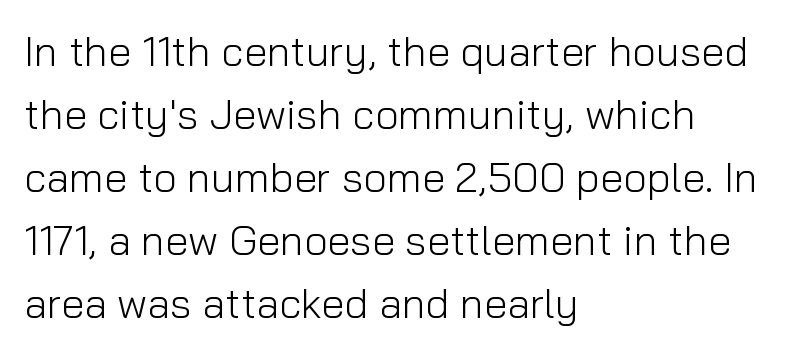
Teacher's note: observe the even left margin — that is flush-left alignment. This block has exactly the height ordinary leading produces. Serif or sans? Sans — the stroke terminals are bare. This is not heavy type; no bold has been used. Spacing between characters is what you'd get straight out of the box. These lines were composed using upright roman letters.
